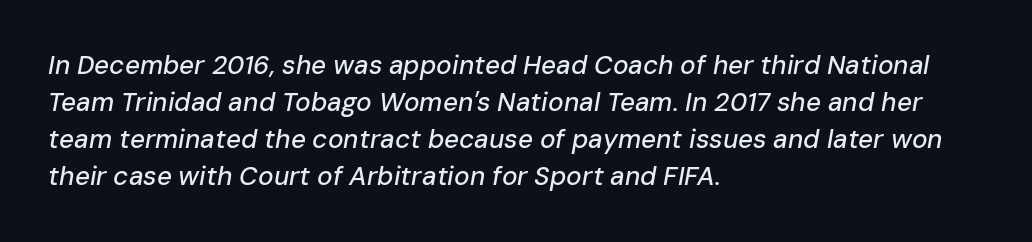
The image shows 26 px text type, italic (leaning right); set left-aligned, normal line spacing (1.42x), normal letter spacing, not underlined.
